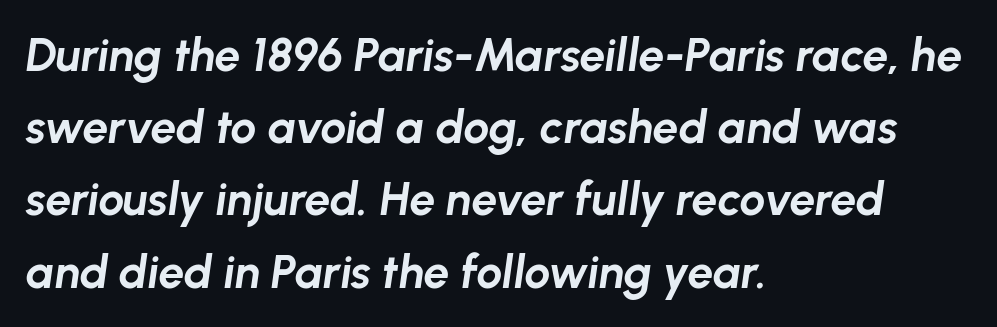
{"italic": "yes", "lean": "right", "slant_degrees": 8, "bold": "yes", "weight": "bold", "width": "normal", "stroke_contrast": "low", "x_height": "medium", "monospaced": "no", "underline": "no", "align": "left", "line_spacing": "normal", "line_spacing_ratio": 1.57, "letter_spacing": "normal", "letter_spacing_em": 0.0, "glyph_px": 46}
